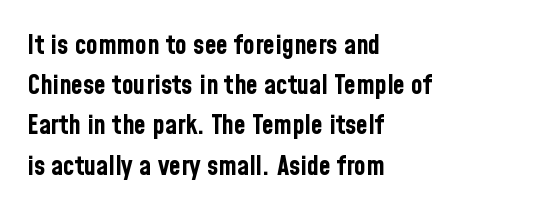
Q: Is the text bold? A: Yes.
Q: Is the text italic (slanted)? A: No, it is upright.
Q: Is the text underlined? A: No.
Q: How is the paragraph aligned? A: Left-aligned.
Q: Is the spacing between letters normal or unusually wide? A: Normal.
Q: Is the spacing between lines tight, normal or loose? A: Normal.
